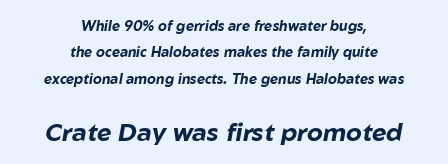
The image shows 25 px bold type, italic (leaning right); set centered, line spacing 1.89x, normal letter spacing, not underlined; the second (bottom) block is 1.79x larger.
